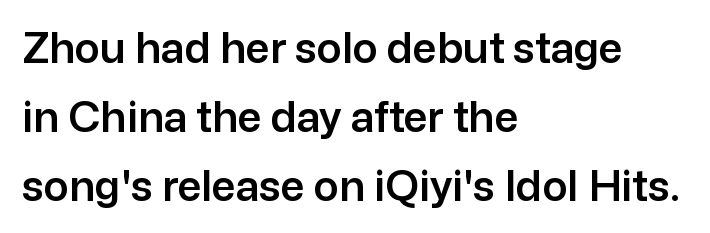
Q: Is the text italic (slanted)? A: No, it is upright.
Q: Is the typeface a serif or a sans-serif typeface? A: Sans-serif.
Q: Is the text underlined? A: No.
Q: How is the paragraph aligned? A: Left-aligned.
Q: Is the spacing between letters normal or unusually wide? A: Normal.
Q: Is the spacing between lines tight, normal or loose? A: Normal.
Q: Width (condensed, normal, or wide)? A: Normal.
Q: Stroke contrast? A: Low.
Q: x-height? A: Medium.
Q: Monospaced? A: No.
